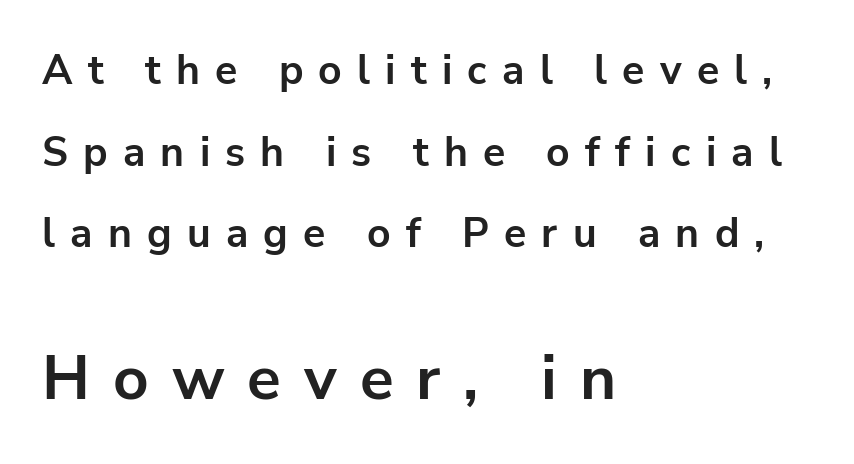
{"serif": "no", "italic": "no", "bold": "yes", "weight": "bold", "width": "normal", "stroke_contrast": "low", "x_height": "medium", "monospaced": "no", "underline": "no", "align": "left", "line_spacing": "loose", "line_spacing_ratio": 1.99, "letter_spacing": "wide", "letter_spacing_em": 0.37, "larger_block": "second", "size_ratio": 1.51, "glyph_px": 62}
